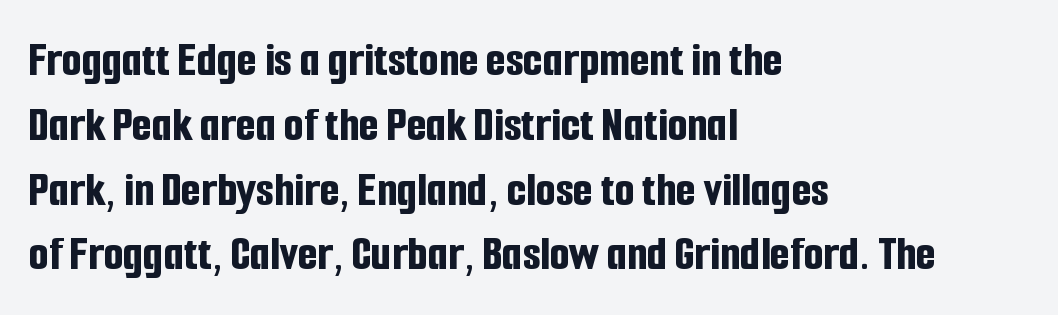
Q: Is the text bold? A: Yes.
Q: Is the text italic (slanted)? A: No, it is upright.
Q: Is the typeface a serif or a sans-serif typeface? A: Sans-serif.
Q: Is the text underlined? A: No.
Q: How is the paragraph aligned? A: Left-aligned.
Q: Is the spacing between letters normal or unusually wide? A: Normal.
Q: Is the spacing between lines tight, normal or loose? A: Normal.
Q: Width (condensed, normal, or wide)? A: Condensed.
Q: Stroke contrast? A: Low.
Q: x-height? A: Medium.
Q: Monospaced? A: No.
